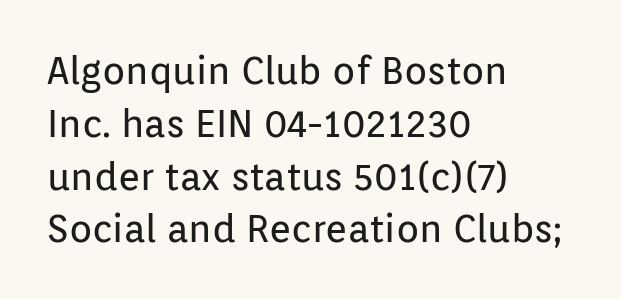
Is the block centered? No — it sits flush against the left margin. Stroke thickness stays within the range of a standard reading face or lighter. Letter spacing: default. One glance says typical: line gaps are just what's usual. Spacing verdict: proportional, widths tailored to each character. Style check: upright.
